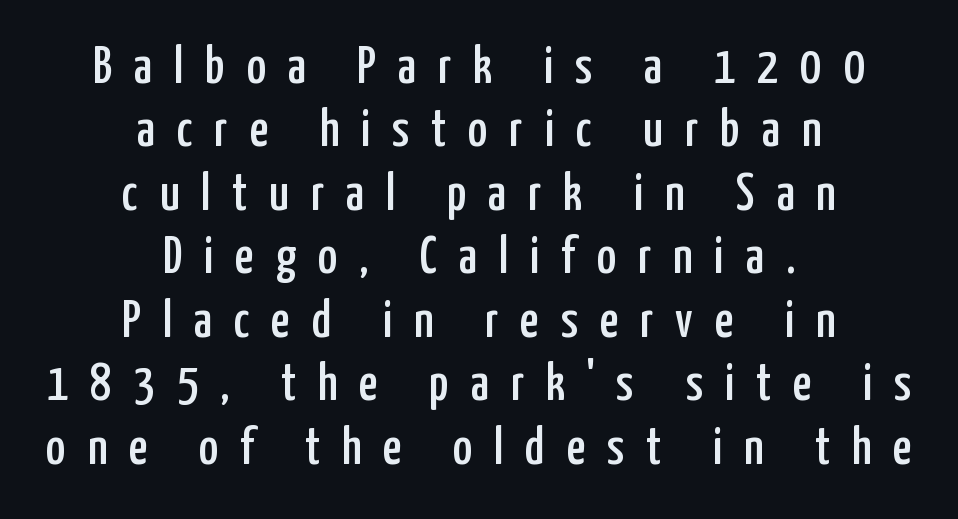
{"serif": "no", "italic": "no", "width": "condensed", "stroke_contrast": "low", "x_height": "medium", "monospaced": "no", "underline": "no", "align": "center", "line_spacing_ratio": 1.22, "letter_spacing": "wide", "letter_spacing_em": 0.42, "glyph_px": 52}
